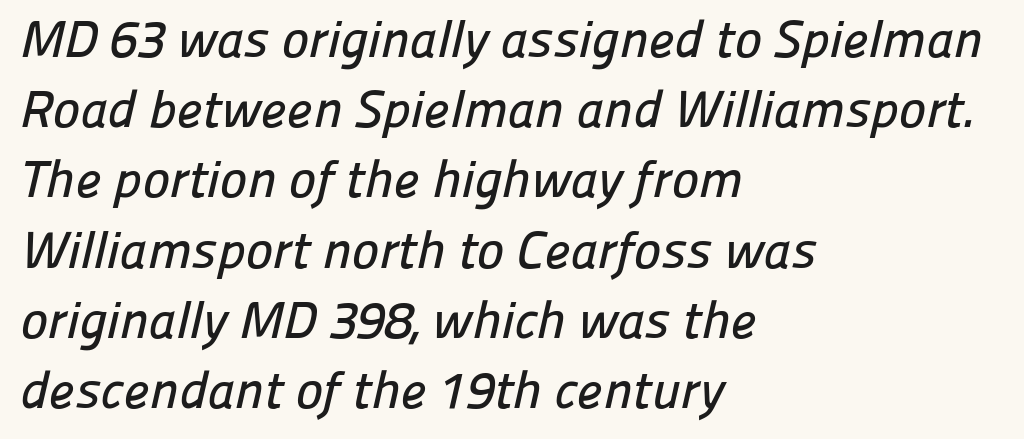
Q: Is the typeface a serif or a sans-serif typeface? A: Sans-serif.
Q: Is the text underlined? A: No.
Q: How is the paragraph aligned? A: Left-aligned.
Q: Is the spacing between letters normal or unusually wide? A: Normal.
Q: Is the spacing between lines tight, normal or loose? A: Normal.
Q: Width (condensed, normal, or wide)? A: Normal.
Q: Stroke contrast? A: Low.
Q: x-height? A: Medium.
Q: Monospaced? A: No.
